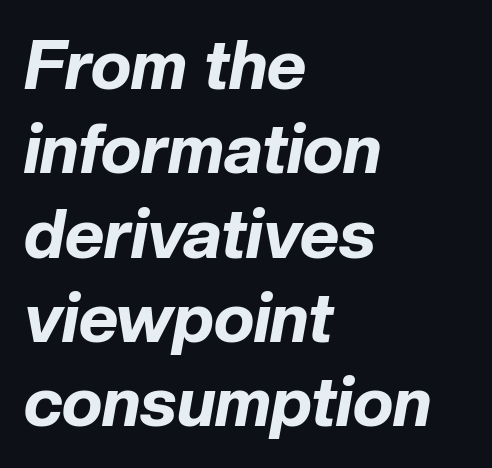
Q: Is the text bold? A: Yes.
Q: Is the text italic (slanted)? A: Yes, it leans right by about 10 degrees.
Q: Is the text underlined? A: No.
Q: How is the paragraph aligned? A: Left-aligned.
Q: Is the spacing between letters normal or unusually wide? A: Normal.
Q: Width (condensed, normal, or wide)? A: Normal.
Q: Stroke contrast? A: Low.
Q: x-height? A: Medium.
Q: Monospaced? A: No.
